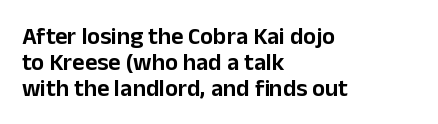
The image shows 24 px text type, upright; set left-aligned, tight line spacing (1.09x), normal letter spacing, not underlined.
